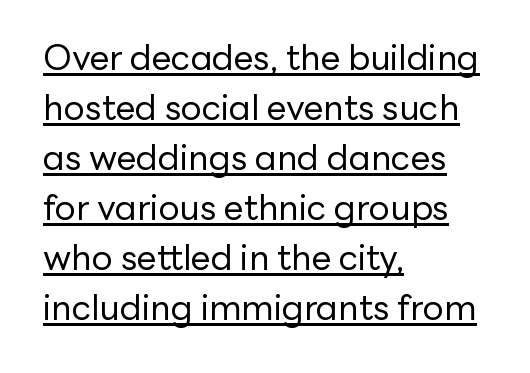
Weight: in the light-to-regular range. This sample uses an upright cut, with every glyph sitting square on the baseline. Typeset ragged right — the left edge is the straight one. The text was rendered using a sans face with plain stroke endings. A normal amount of white space separates one row of letters from the next.
